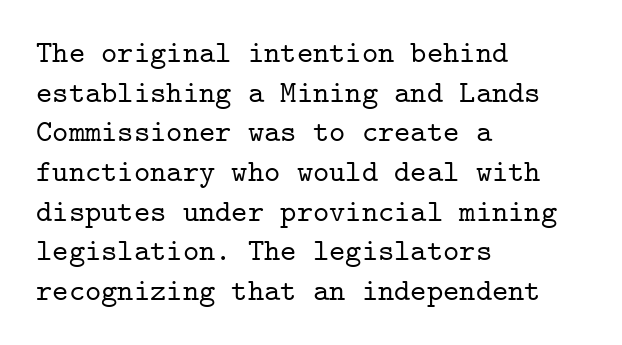
{"serif": "yes", "italic": "no", "width": "normal", "stroke_contrast": "low", "x_height": "medium", "monospaced": "yes", "underline": "no", "align": "left", "line_spacing": "normal", "line_spacing_ratio": 1.28, "letter_spacing": "normal", "letter_spacing_em": 0.0, "glyph_px": 31}
